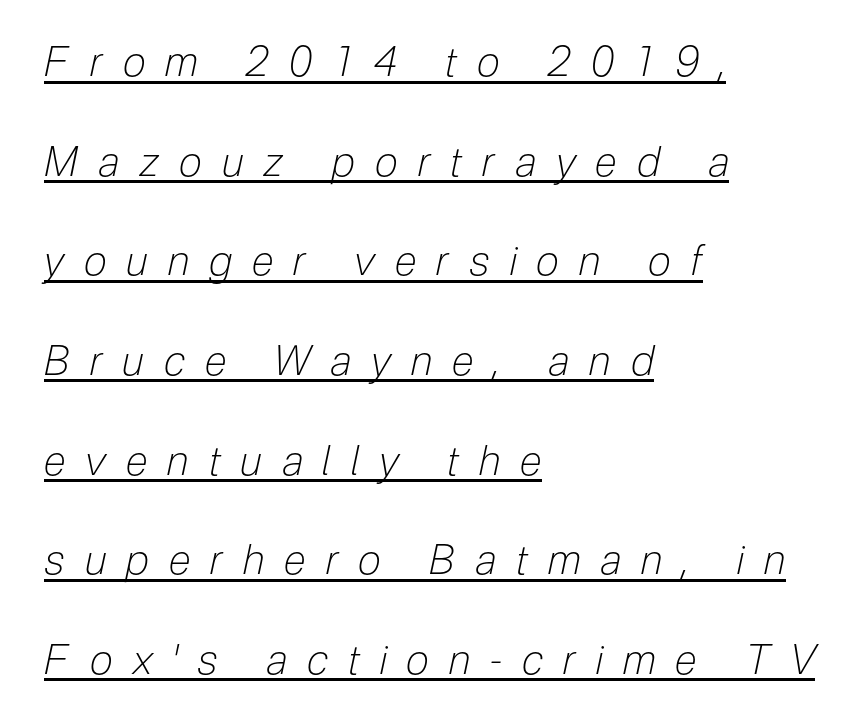
Q: Is the text bold? A: No.
Q: Is the text italic (slanted)? A: Yes, it leans right by about 12 degrees.
Q: Is the text underlined? A: Yes.
Q: How is the paragraph aligned? A: Left-aligned.
Q: Is the spacing between letters normal or unusually wide? A: Unusually wide.
Q: Is the spacing between lines tight, normal or loose? A: Loose.
Q: Width (condensed, normal, or wide)? A: Condensed.
Q: Stroke contrast? A: Low.
Q: x-height? A: Medium.
Q: Monospaced? A: No.
